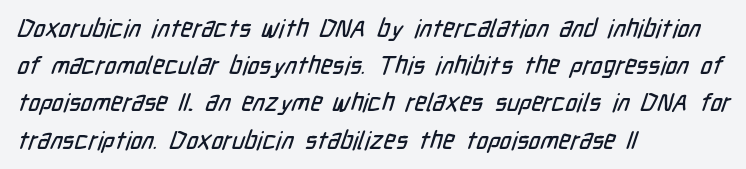
{"underline": "no", "align": "left", "line_spacing": "normal", "line_spacing_ratio": 1.49, "letter_spacing": "normal", "letter_spacing_em": 0.0, "glyph_px": 25}
